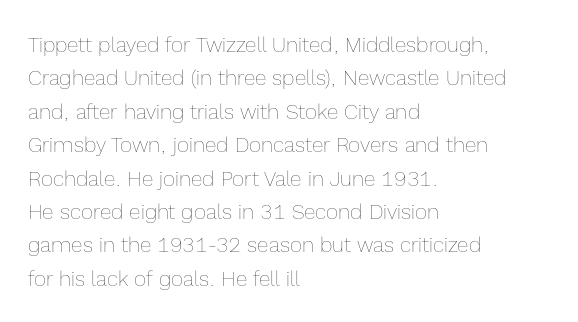
Q: Is the text bold? A: No.
Q: Is the text italic (slanted)? A: No, it is upright.
Q: Is the text underlined? A: No.
Q: How is the paragraph aligned? A: Left-aligned.
Q: Is the spacing between letters normal or unusually wide? A: Normal.
Q: Is the spacing between lines tight, normal or loose? A: Normal.
